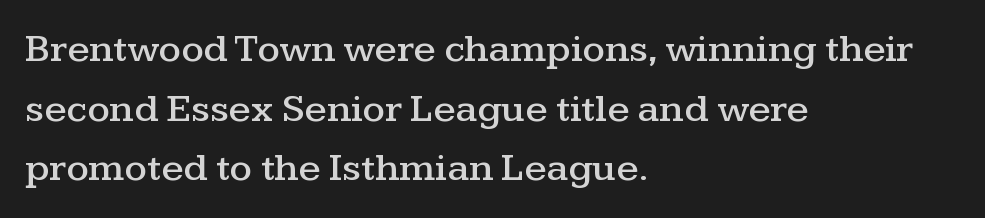
The image shows 40 px wide serif type, upright; set left-aligned, normal line spacing (1.49x), normal letter spacing, not underlined; medium stroke contrast and a medium x-height.
